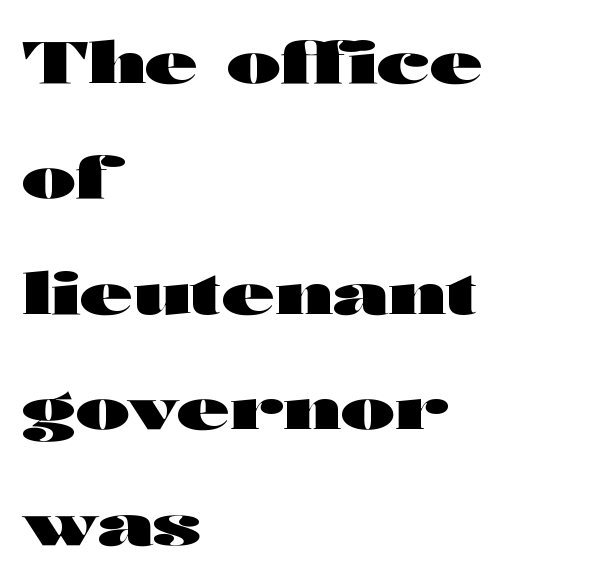
Q: Is the text bold? A: Yes.
Q: Is the text italic (slanted)? A: No, it is upright.
Q: Is the typeface a serif or a sans-serif typeface? A: Serif.
Q: Is the text underlined? A: No.
Q: How is the paragraph aligned? A: Left-aligned.
Q: Is the spacing between letters normal or unusually wide? A: Normal.
Q: Is the spacing between lines tight, normal or loose? A: Loose.
Q: Width (condensed, normal, or wide)? A: Wide.
Q: Stroke contrast? A: High.
Q: x-height? A: Medium.
Q: Monospaced? A: No.
